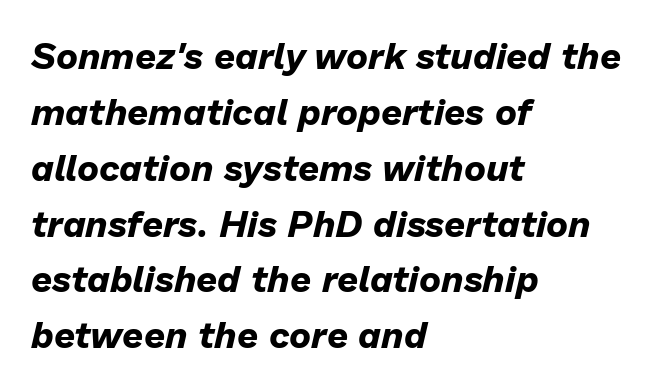
A typesetter would call this proportional, since set widths differ per character. The letters are slanted; this is an italic face. Horizontal bands of white between lines are of average thickness. Spacing between characters is what you'd get straight out of the box. Each line starts at the same left margin while the right side varies. Just letters on the line, the space beneath them empty.
